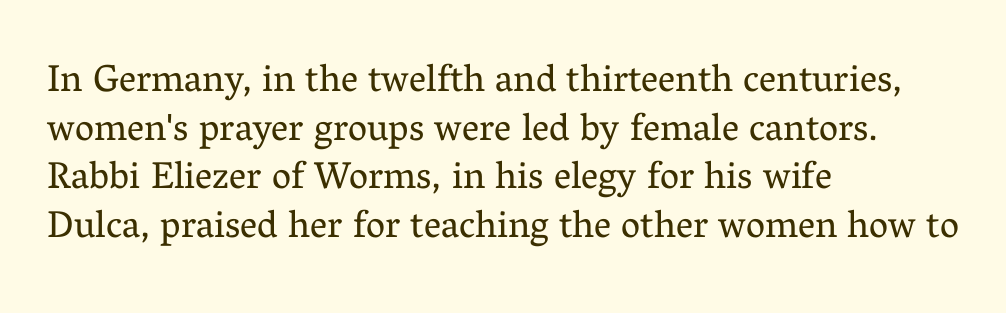
The image shows 38 px regular-weight serif type, upright; set left-aligned, normal line spacing (1.28x), normal letter spacing, not underlined; medium stroke contrast and a medium x-height.
